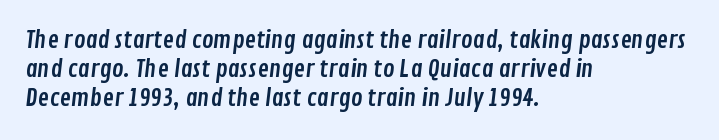
The glyphs are unaccompanied by any horizontal stroke below them. Every row of glyphs begins at an identical x-position on the left. How are the letters spaced? Ordinarily, with no added tracking.
